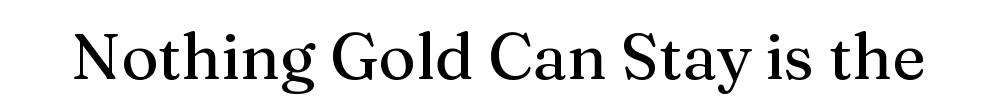
{"serif": "yes", "italic": "no", "width": "normal", "stroke_contrast": "medium", "x_height": "medium", "monospaced": "no", "underline": "no", "letter_spacing": "normal", "letter_spacing_em": 0.0, "glyph_px": 64}
